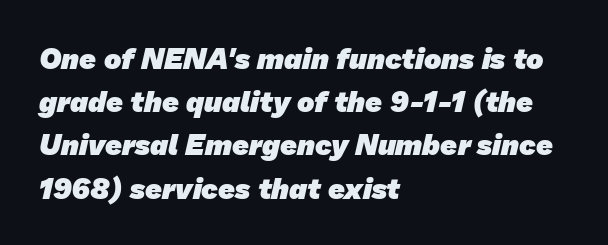
{"serif": "no", "bold": "yes", "weight": "heavy", "width": "normal", "stroke_contrast": "low", "x_height": "medium", "monospaced": "no", "underline": "no", "align": "left", "line_spacing": "normal", "line_spacing_ratio": 1.49, "letter_spacing": "normal", "letter_spacing_em": 0.0, "glyph_px": 29}
